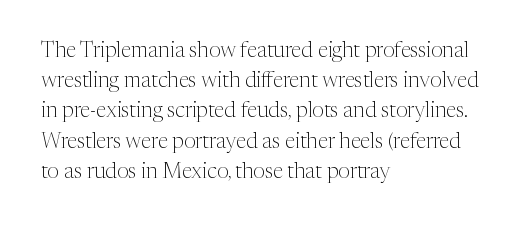
Regarding leading, the lines here are spaced in the standard way. Underline: absent. A classic flush-left, rag-right setting is used for this passage. Every character sits straight up, as roman type does.
